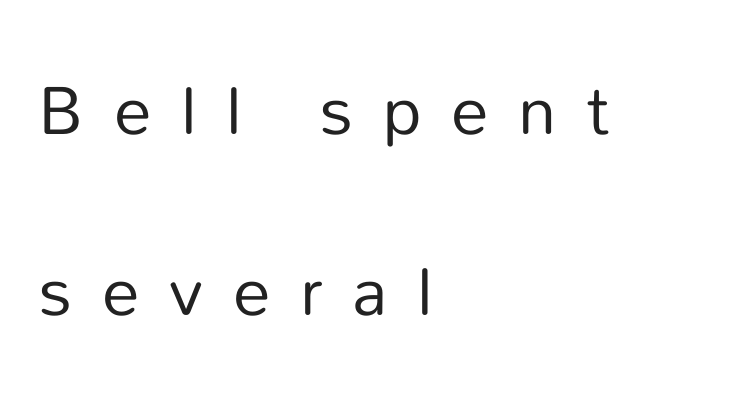
The image shows 75 px regular-weight sans-serif type, upright; set left-aligned, loose line spacing (2.42x), unusually wide letter spacing (+0.4 em), not underlined; low stroke contrast and a medium x-height.
